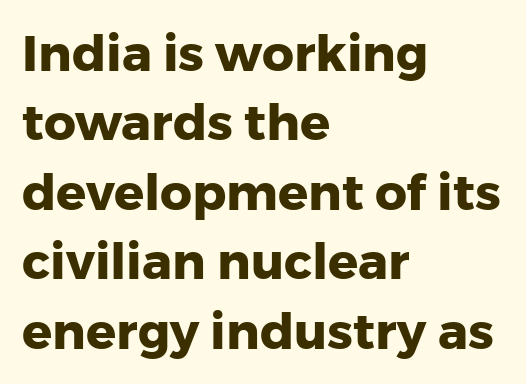
The image shows 50 px heavy sans-serif type, upright; set left-aligned, normal line spacing (1.39x), normal letter spacing, not underlined; low stroke contrast and a medium x-height.
